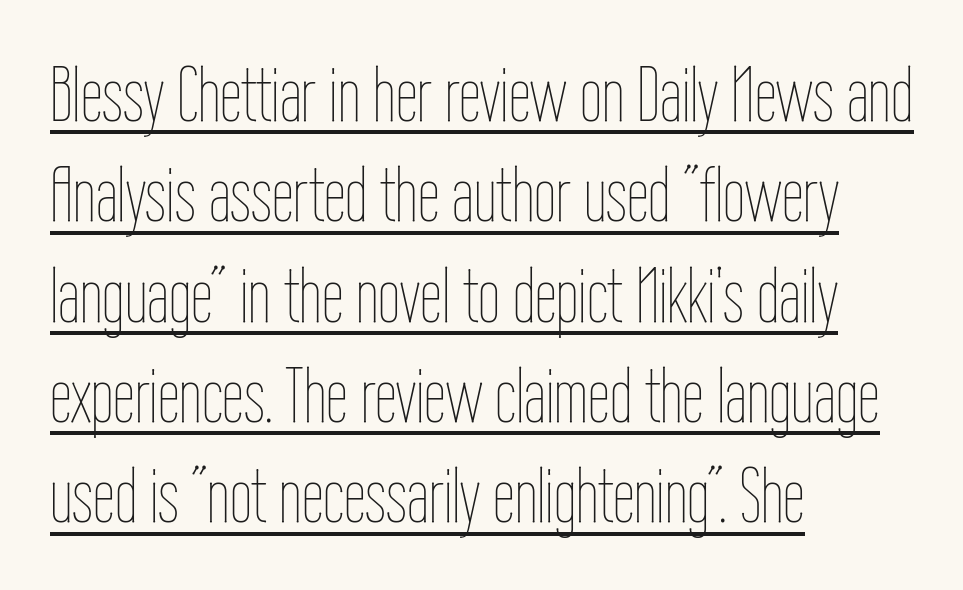
Q: Is the text bold? A: No.
Q: Is the text italic (slanted)? A: No, it is upright.
Q: Is the text underlined? A: Yes.
Q: How is the paragraph aligned? A: Left-aligned.
Q: Is the spacing between letters normal or unusually wide? A: Normal.
Q: Is the spacing between lines tight, normal or loose? A: Normal.
Q: Width (condensed, normal, or wide)? A: Condensed.
Q: Stroke contrast? A: Low.
Q: x-height? A: Medium.
Q: Monospaced? A: No.
